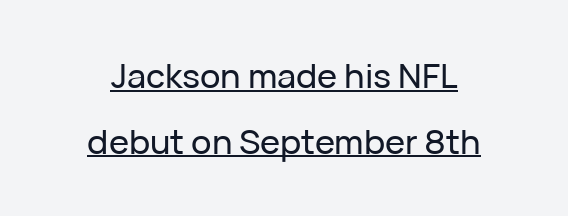
Q: Is the text italic (slanted)? A: No, it is upright.
Q: Is the typeface a serif or a sans-serif typeface? A: Sans-serif.
Q: Is the text underlined? A: Yes.
Q: How is the paragraph aligned? A: Centered.
Q: Is the spacing between letters normal or unusually wide? A: Normal.
Q: Is the spacing between lines tight, normal or loose? A: Loose.
Q: Width (condensed, normal, or wide)? A: Normal.
Q: Stroke contrast? A: Low.
Q: x-height? A: Medium.
Q: Monospaced? A: No.
